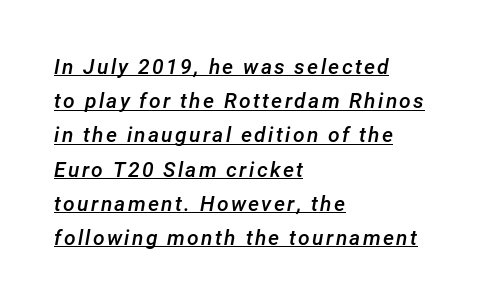
Regular leading. These characters rest on top of a visible drawn line. The passage shown leans; its letterforms are oblique. The rendering anchors every line to the left-hand side. Does the weight exceed regular? Yes, but only to semibold.
